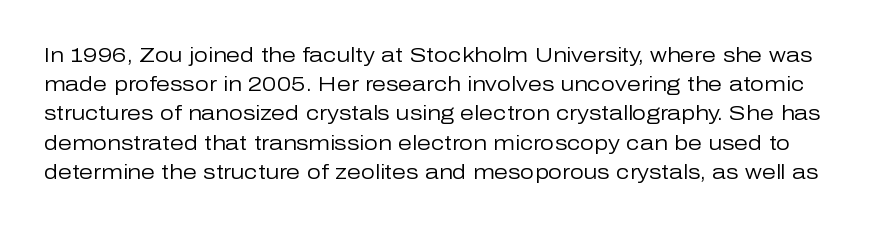
{"italic": "no", "bold": "no", "underline": "no", "line_spacing": "normal", "line_spacing_ratio": 1.46, "letter_spacing": "normal", "letter_spacing_em": 0.0, "glyph_px": 20}
